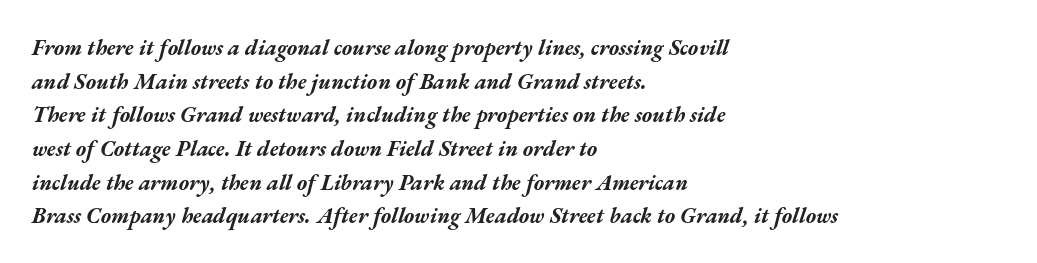
The glyphs have the mass of a bold cut. Students, observe: this is what conventionally led text looks like. Decoration check: the copy has no underline. The rendering anchors every line to the left-hand side. Default kerning and tracking; the words read as compact shapes.
